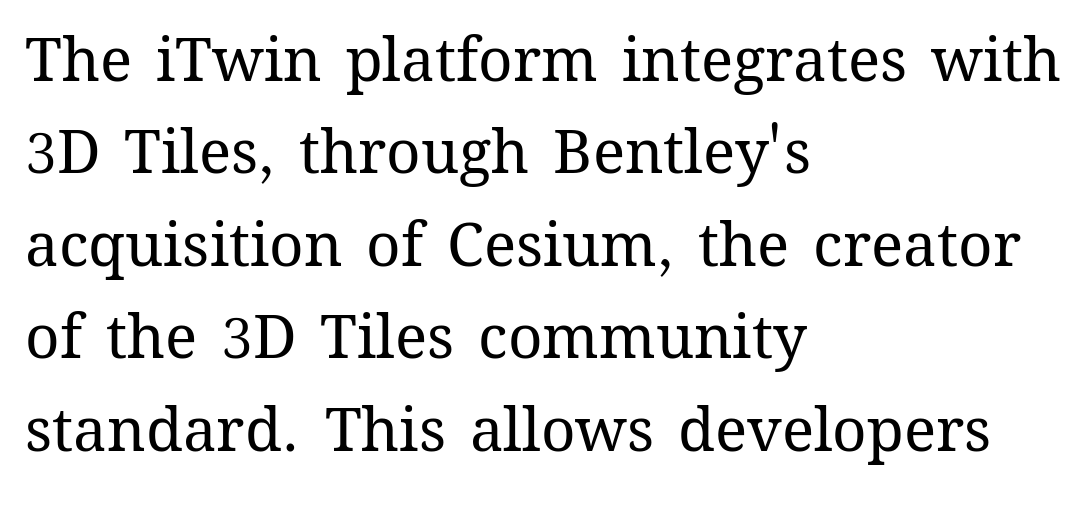
Short and long lines alike share a common starting point at left. Caption: face not bold, strokes unweighted. If you measured baseline to baseline, you'd find a middling distance. A typesetter would call this proportional, since set widths differ per character. Underlining? Definitely not there.
